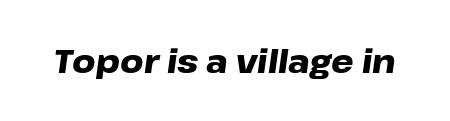
Rule under the text: the space is simply empty. A full-strength bold gives these letters their thick strokes. The specimen reads as italic at a glance. Is this a fixed-width face? No — the glyphs have proportional, varying widths.
